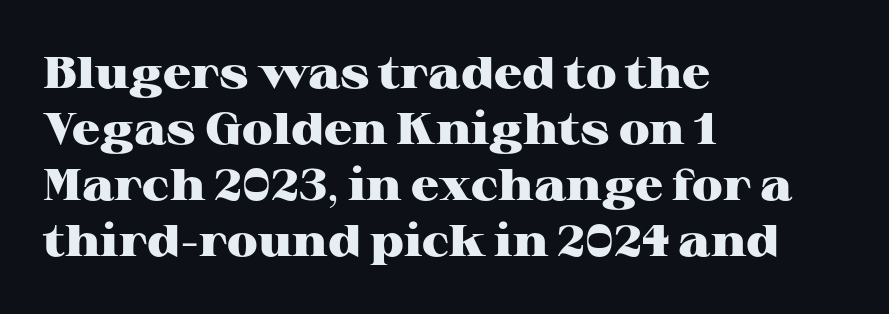
The image shows 44 px heavy, wide serif type, upright; set left-aligned, normal line spacing (1.27x), normal letter spacing, not underlined; high stroke contrast and a medium x-height.
